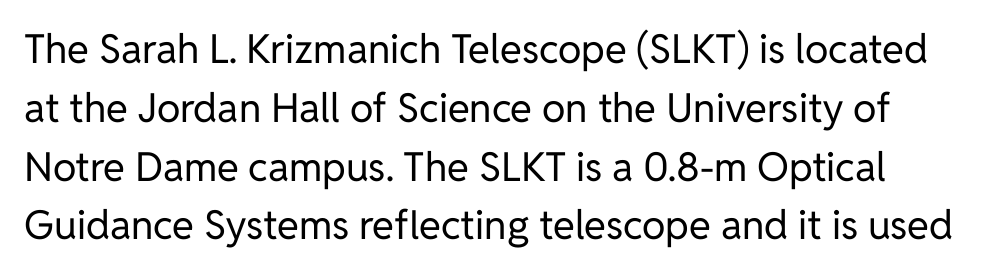
Q: Is the text bold? A: No.
Q: Is the text italic (slanted)? A: No, it is upright.
Q: Is the typeface a serif or a sans-serif typeface? A: Sans-serif.
Q: Is the text underlined? A: No.
Q: Is the spacing between letters normal or unusually wide? A: Normal.
Q: Is the spacing between lines tight, normal or loose? A: Normal.
Q: Width (condensed, normal, or wide)? A: Normal.
Q: Stroke contrast? A: Low.
Q: x-height? A: Medium.
Q: Monospaced? A: No.
